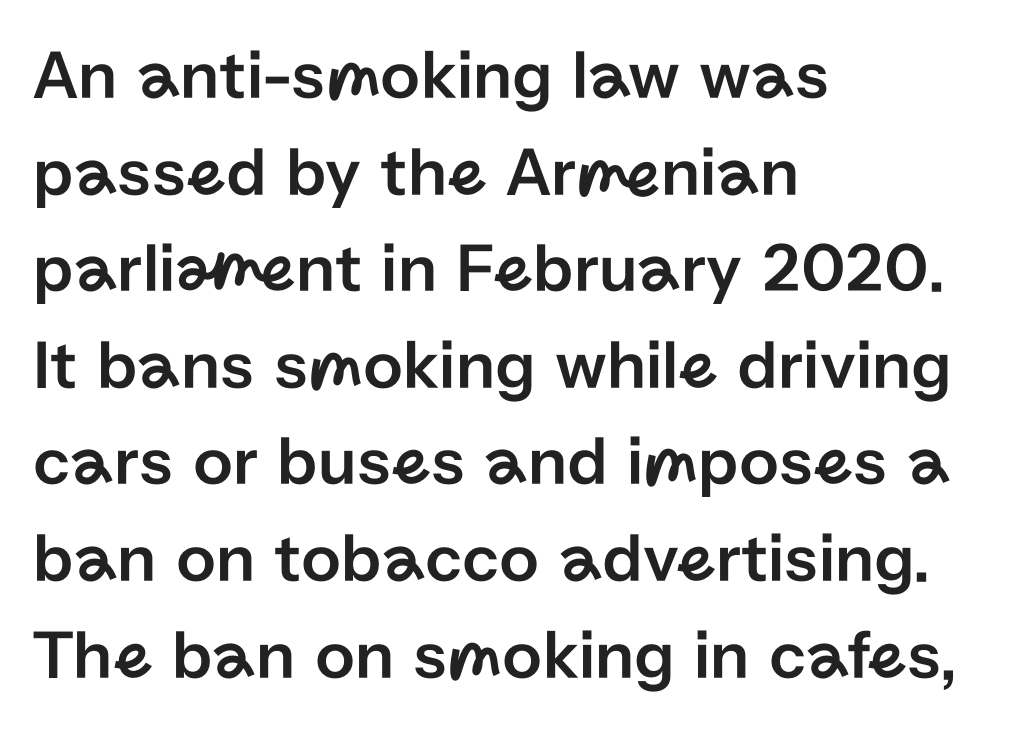
Do the characters align in a grid? No, the font is proportional. This is sans-serif lettering, the kind often seen on screens and signage. Vertical spacing — default. Rendered with straight, roman letterforms. Spacing between characters is what you'd get straight out of the box.
